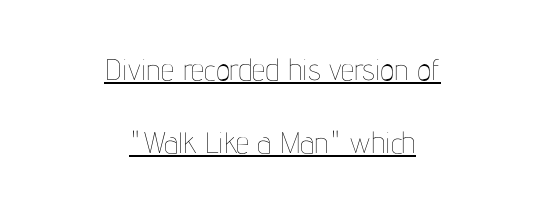
{"italic": "no", "bold": "no", "weight": "thin", "width": "condensed", "stroke_contrast": "low", "x_height": "medium", "monospaced": "no", "underline": "yes", "align": "center", "line_spacing": "loose", "line_spacing_ratio": 2.45, "letter_spacing": "normal", "letter_spacing_em": 0.0, "glyph_px": 30}
